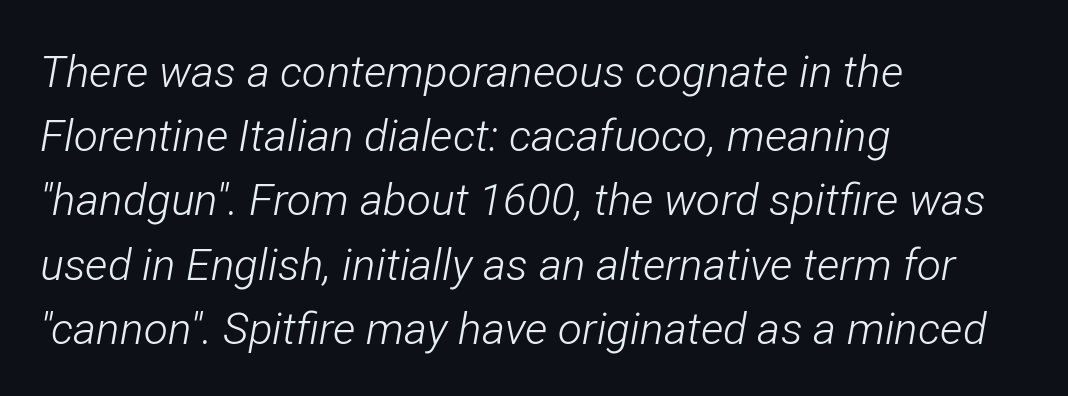
{"italic": "yes", "lean": "right", "slant_degrees": 12, "bold": "no", "weight": "light", "width": "condensed", "stroke_contrast": "low", "x_height": "medium", "monospaced": "no", "underline": "no", "align": "left", "line_spacing": "normal", "line_spacing_ratio": 1.46, "letter_spacing": "normal", "letter_spacing_em": 0.0, "glyph_px": 44}
